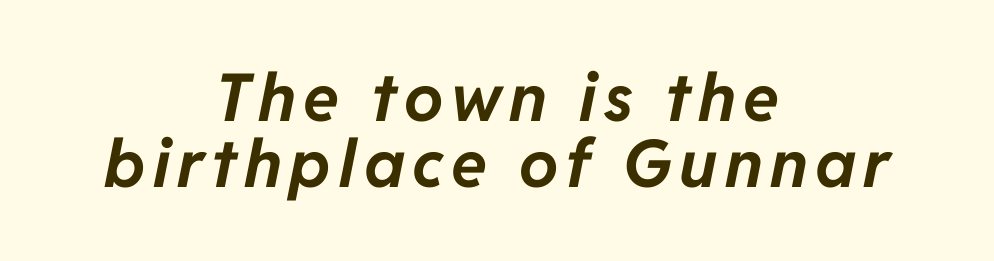
The image shows 66 px bold type, italic (leaning right); set centered, tight line spacing (1.0x), not underlined; low stroke contrast and a medium x-height.
